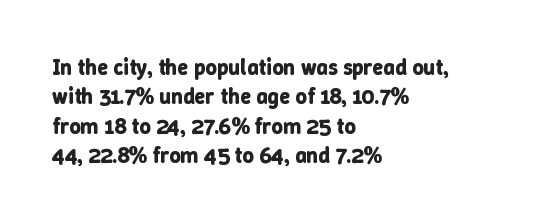
{"italic": "no", "bold": "yes", "underline": "no", "align": "left", "line_spacing": "normal", "line_spacing_ratio": 1.33, "letter_spacing": "normal", "letter_spacing_em": 0.0, "glyph_px": 22}
